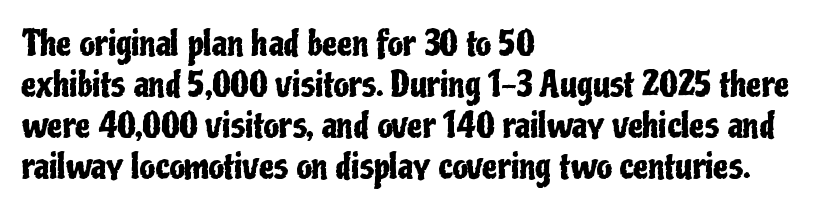
{"serif": "no", "italic": "no", "width": "condensed", "stroke_contrast": "low", "x_height": "medium", "monospaced": "no", "underline": "no", "align": "left", "line_spacing_ratio": 1.21, "letter_spacing": "normal", "letter_spacing_em": 0.0, "glyph_px": 34}
